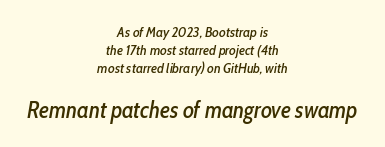
Whoever set this chose a conventional vertical rhythm. Teacher's note: observe the equal gaps on both sides — that is centered alignment. Rendered with sloped, italic letterforms. Each word holds together tightly as a unit, with standard inter-letter gaps. Descender tails drop into unmarked territory.
